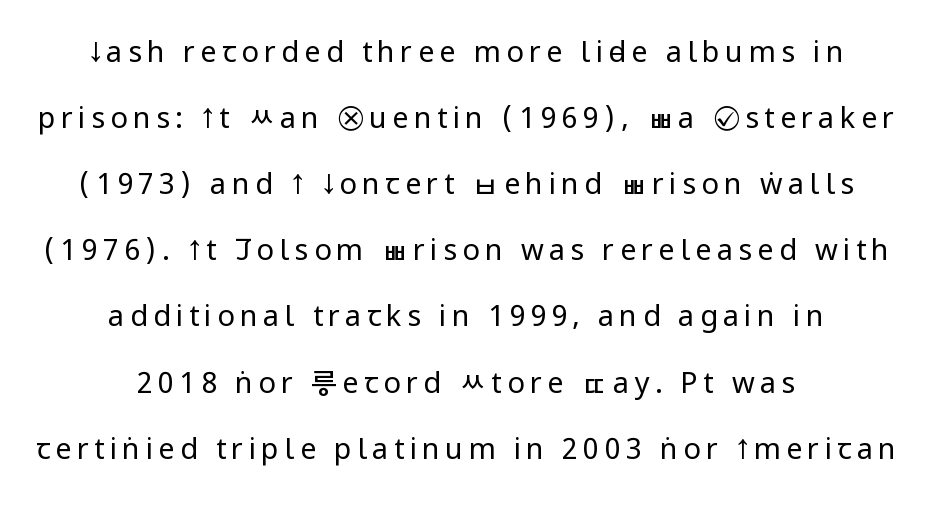
The image shows 29 px regular-weight, condensed sans-serif type, upright; set centered, loose line spacing (2.28x), not underlined; low stroke contrast and a large x-height.
